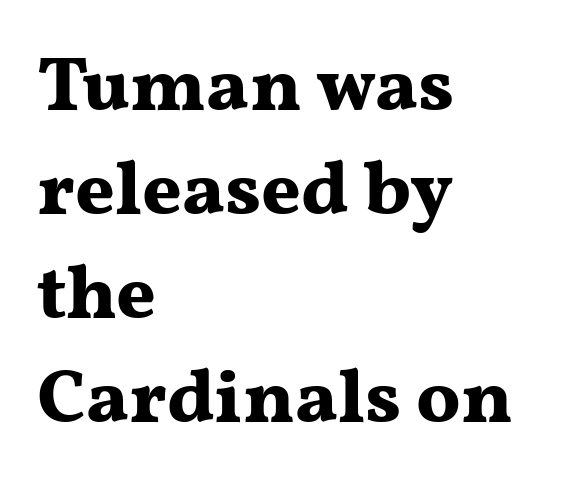
Q: Is the text bold? A: Yes.
Q: Is the text italic (slanted)? A: No, it is upright.
Q: Is the typeface a serif or a sans-serif typeface? A: Serif.
Q: Is the text underlined? A: No.
Q: How is the paragraph aligned? A: Left-aligned.
Q: Is the spacing between letters normal or unusually wide? A: Normal.
Q: Is the spacing between lines tight, normal or loose? A: Normal.
Q: Width (condensed, normal, or wide)? A: Wide.
Q: Stroke contrast? A: Medium.
Q: x-height? A: Medium.
Q: Monospaced? A: No.
